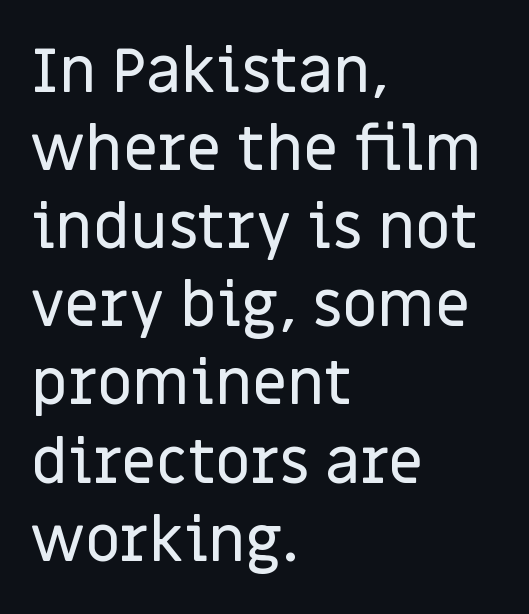
{"serif": "no", "italic": "no", "width": "normal", "stroke_contrast": "low", "x_height": "large", "monospaced": "no", "underline": "no", "align": "left", "line_spacing": "normal", "line_spacing_ratio": 1.26, "letter_spacing": "normal", "letter_spacing_em": 0.0, "glyph_px": 62}
